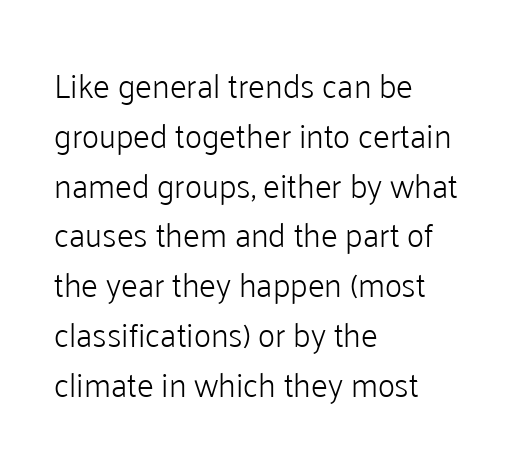
Q: Is the text bold? A: No.
Q: Is the text italic (slanted)? A: No, it is upright.
Q: Is the typeface a serif or a sans-serif typeface? A: Sans-serif.
Q: Is the text underlined? A: No.
Q: How is the paragraph aligned? A: Left-aligned.
Q: Is the spacing between letters normal or unusually wide? A: Normal.
Q: Is the spacing between lines tight, normal or loose? A: Normal.
Q: Width (condensed, normal, or wide)? A: Normal.
Q: Stroke contrast? A: Low.
Q: x-height? A: Medium.
Q: Monospaced? A: No.
